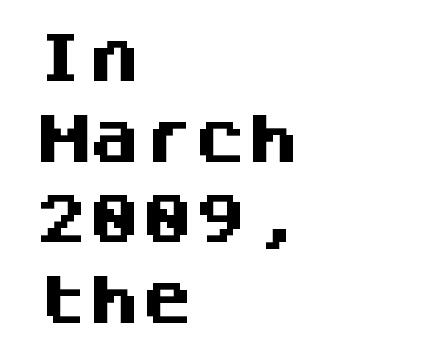
Q: Is the text bold? A: Yes.
Q: Is the text italic (slanted)? A: No, it is upright.
Q: Is the typeface a serif or a sans-serif typeface? A: Sans-serif.
Q: Is the text underlined? A: No.
Q: How is the paragraph aligned? A: Left-aligned.
Q: Is the spacing between letters normal or unusually wide? A: Normal.
Q: Is the spacing between lines tight, normal or loose? A: Normal.
Q: Width (condensed, normal, or wide)? A: Normal.
Q: Stroke contrast? A: Medium.
Q: x-height? A: Large.
Q: Monospaced? A: Yes.
